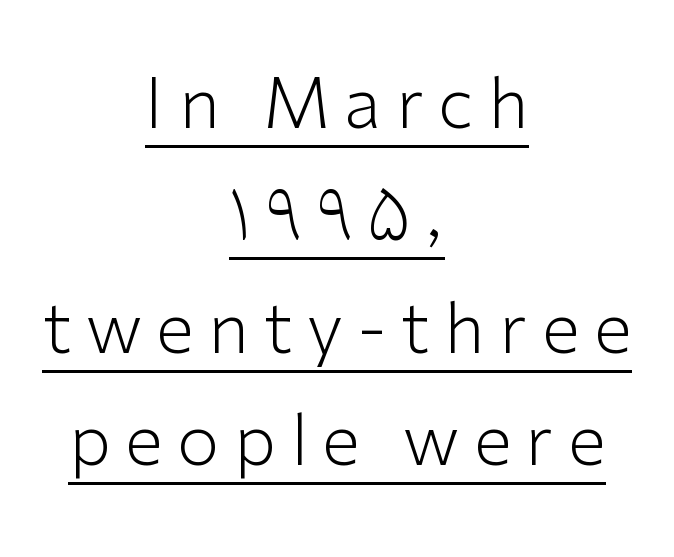
Q: Is the text bold? A: No.
Q: Is the text italic (slanted)? A: No, it is upright.
Q: Is the typeface a serif or a sans-serif typeface? A: Sans-serif.
Q: Is the text underlined? A: Yes.
Q: How is the paragraph aligned? A: Centered.
Q: Is the spacing between letters normal or unusually wide? A: Unusually wide.
Q: Is the spacing between lines tight, normal or loose? A: Normal.
Q: Width (condensed, normal, or wide)? A: Normal.
Q: Stroke contrast? A: Low.
Q: x-height? A: Medium.
Q: Monospaced? A: No.
